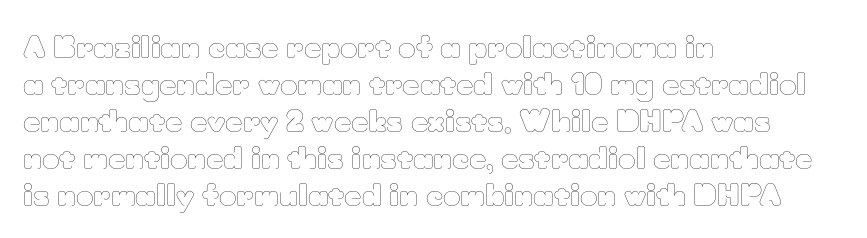
{"italic": "no", "bold": "no", "weight": "thin", "width": "normal", "stroke_contrast": "low", "x_height": "small", "monospaced": "no", "underline": "no", "align": "left", "line_spacing_ratio": 1.23, "letter_spacing": "normal", "letter_spacing_em": 0.0, "glyph_px": 30}
